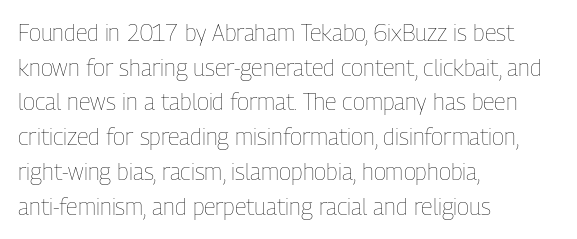
Q: Is the text bold? A: No.
Q: Is the text italic (slanted)? A: No, it is upright.
Q: Is the text underlined? A: No.
Q: How is the paragraph aligned? A: Left-aligned.
Q: Is the spacing between letters normal or unusually wide? A: Normal.
Q: Is the spacing between lines tight, normal or loose? A: Normal.
